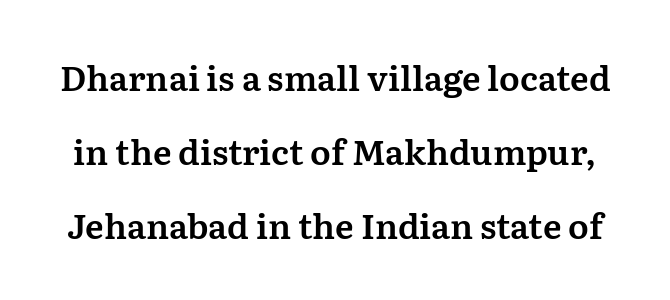
{"serif": "yes", "italic": "no", "width": "normal", "stroke_contrast": "medium", "x_height": "medium", "monospaced": "no", "underline": "no", "line_spacing": "loose", "line_spacing_ratio": 2.17, "letter_spacing": "normal", "letter_spacing_em": 0.0, "glyph_px": 34}
